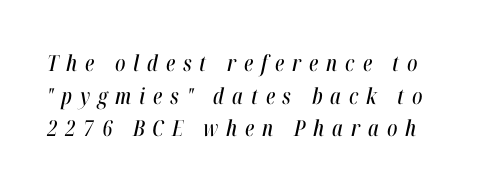
Normally led — the rows are evenly, conventionally spaced. Observe the wide spacing: letters keep a clear distance from each other. This sample uses an oblique cut, with every glyph tilted off the vertical. Only glyphs here, with clear space below each row.
